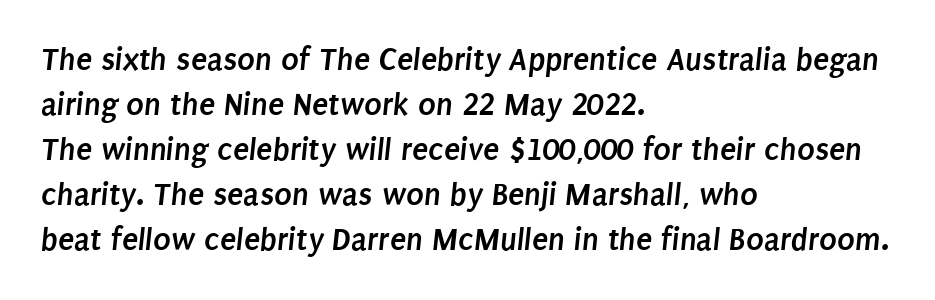
Q: Is the text bold? A: Yes.
Q: Is the typeface a serif or a sans-serif typeface? A: Sans-serif.
Q: Is the text underlined? A: No.
Q: How is the paragraph aligned? A: Left-aligned.
Q: Is the spacing between letters normal or unusually wide? A: Normal.
Q: Is the spacing between lines tight, normal or loose? A: Normal.
Q: Width (condensed, normal, or wide)? A: Condensed.
Q: Stroke contrast? A: Low.
Q: x-height? A: Large.
Q: Monospaced? A: No.
